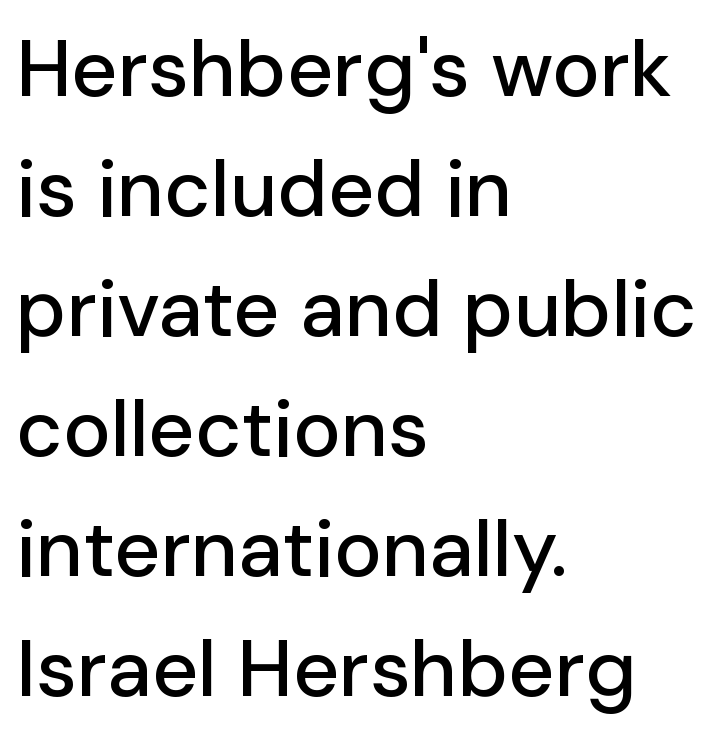
Q: Is the text italic (slanted)? A: No, it is upright.
Q: Is the typeface a serif or a sans-serif typeface? A: Sans-serif.
Q: Is the text underlined? A: No.
Q: How is the paragraph aligned? A: Left-aligned.
Q: Is the spacing between letters normal or unusually wide? A: Normal.
Q: Is the spacing between lines tight, normal or loose? A: Normal.
Q: Width (condensed, normal, or wide)? A: Normal.
Q: Stroke contrast? A: Low.
Q: x-height? A: Medium.
Q: Monospaced? A: No.
